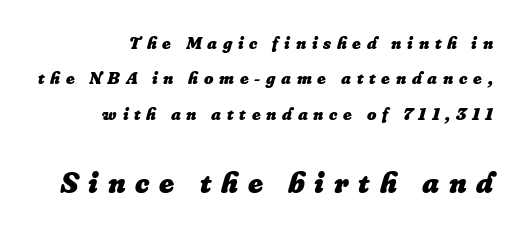
The image shows 31 px heavy type, italic (leaning right); set right-aligned, loose line spacing (1.97x), unusually wide letter spacing (+0.32 em), not underlined; the second (bottom) block is 1.72x larger; low stroke contrast and a small x-height.
